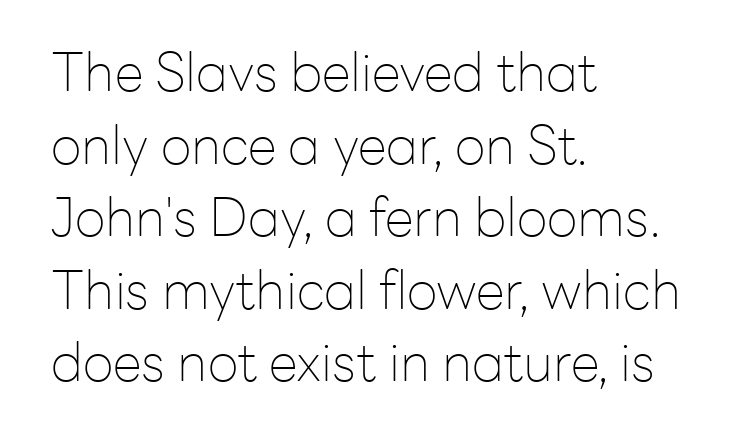
Q: Is the text bold? A: No.
Q: Is the text italic (slanted)? A: No, it is upright.
Q: Is the typeface a serif or a sans-serif typeface? A: Sans-serif.
Q: Is the text underlined? A: No.
Q: How is the paragraph aligned? A: Left-aligned.
Q: Is the spacing between letters normal or unusually wide? A: Normal.
Q: Is the spacing between lines tight, normal or loose? A: Normal.
Q: Width (condensed, normal, or wide)? A: Normal.
Q: Stroke contrast? A: Low.
Q: x-height? A: Medium.
Q: Monospaced? A: No.
